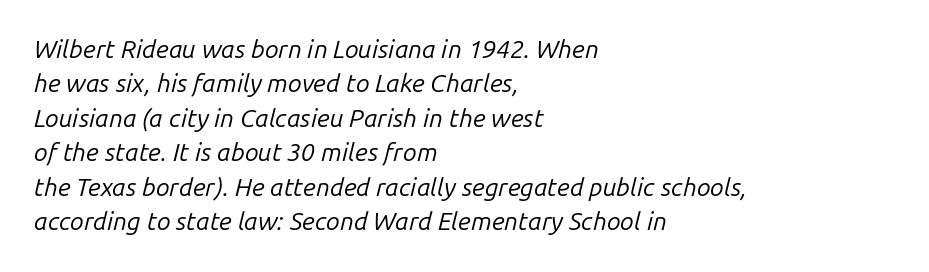
The image shows 25 px text type, italic (leaning right); set left-aligned, normal line spacing (1.38x), normal letter spacing, not underlined.
